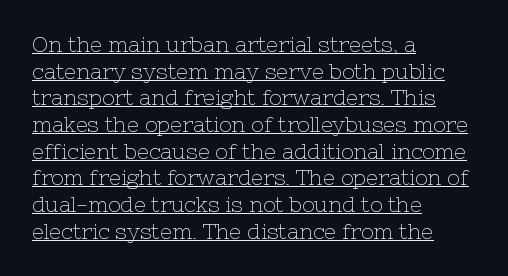
{"italic": "no", "bold": "no", "underline": "yes", "align": "left", "line_spacing": "normal", "line_spacing_ratio": 1.27, "letter_spacing": "normal", "letter_spacing_em": 0.0, "glyph_px": 21}
